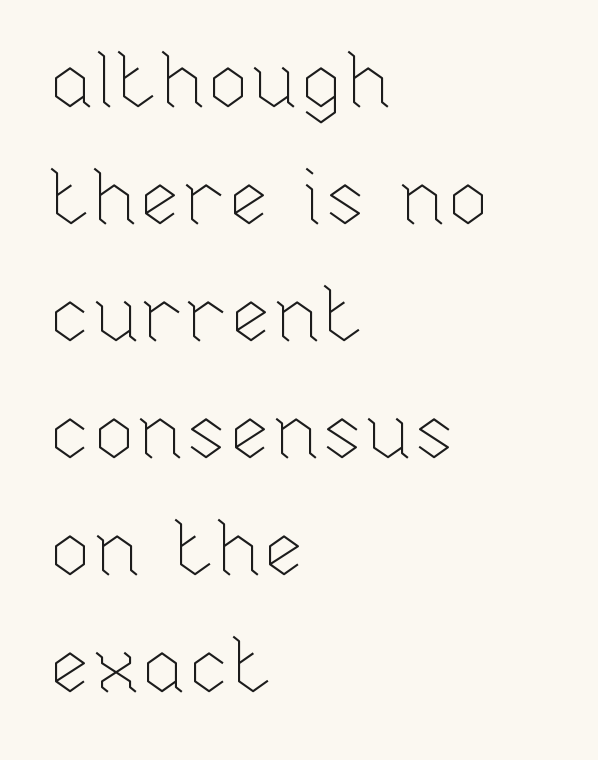
Q: Is the text bold? A: No.
Q: Is the text italic (slanted)? A: No, it is upright.
Q: Is the text underlined? A: No.
Q: How is the paragraph aligned? A: Left-aligned.
Q: Is the spacing between letters normal or unusually wide? A: Normal.
Q: Is the spacing between lines tight, normal or loose? A: Normal.
Q: Width (condensed, normal, or wide)? A: Normal.
Q: Stroke contrast? A: Low.
Q: x-height? A: Medium.
Q: Monospaced? A: No.
